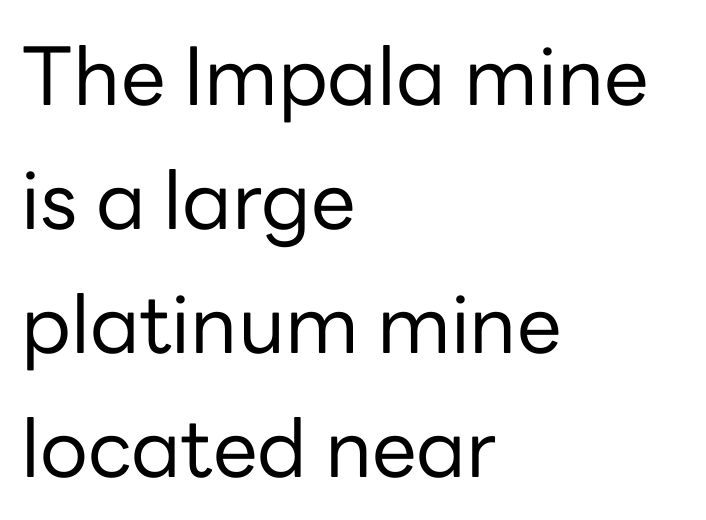
Q: Is the text bold? A: No.
Q: Is the text italic (slanted)? A: No, it is upright.
Q: Is the typeface a serif or a sans-serif typeface? A: Sans-serif.
Q: Is the text underlined? A: No.
Q: How is the paragraph aligned? A: Left-aligned.
Q: Is the spacing between letters normal or unusually wide? A: Normal.
Q: Is the spacing between lines tight, normal or loose? A: Normal.
Q: Width (condensed, normal, or wide)? A: Normal.
Q: Stroke contrast? A: Low.
Q: x-height? A: Medium.
Q: Monospaced? A: No.
